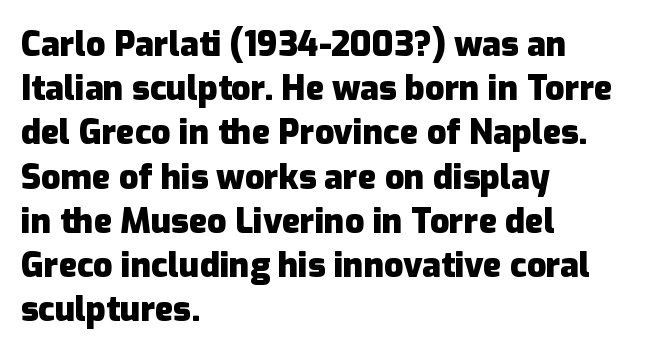
Every character sits straight up, as roman type does. Varying glyph widths throughout — classic text-font behaviour. Nope, no serifs anywhere on these letters. Which margin do the lines hug? The left one — the right edge is uneven.
